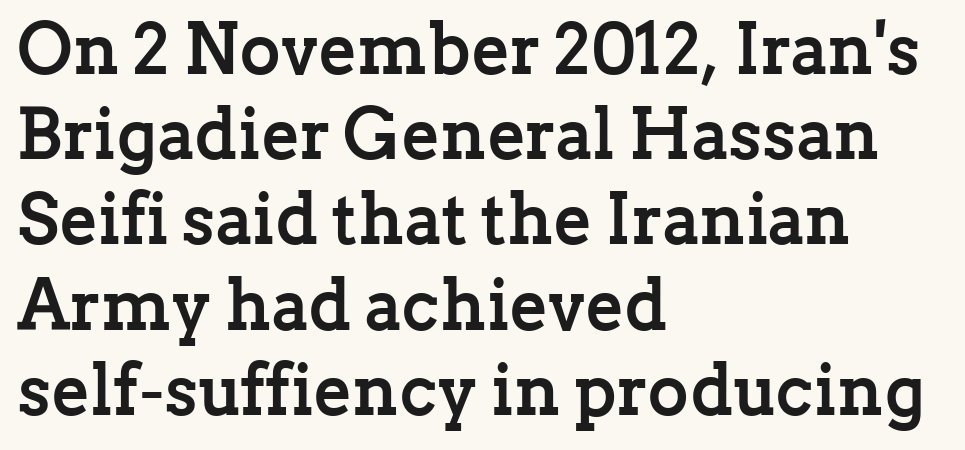
Think of a printed novel: that variable character pitch is what you see here. Words appear dense and cohesive because spacing is normal. These lines stack with their left ends in a neat column. Quick note: not italic, upright. Descenders hang freely into open space. The face used here has the dense, thick strokes of a bold.
